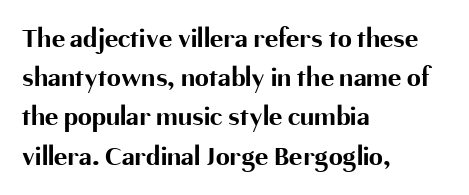
Q: Is the text bold? A: Yes.
Q: Is the text italic (slanted)? A: No, it is upright.
Q: Is the typeface a serif or a sans-serif typeface? A: Sans-serif.
Q: Is the text underlined? A: No.
Q: How is the paragraph aligned? A: Left-aligned.
Q: Is the spacing between letters normal or unusually wide? A: Normal.
Q: Is the spacing between lines tight, normal or loose? A: Normal.
Q: Width (condensed, normal, or wide)? A: Normal.
Q: Stroke contrast? A: Medium.
Q: x-height? A: Medium.
Q: Monospaced? A: No.
